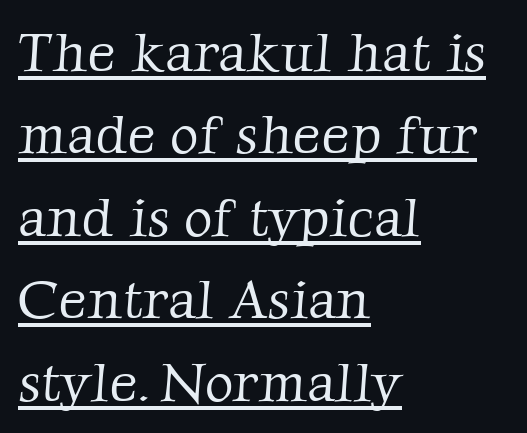
{"serif": "yes", "bold": "no", "weight": "light", "width": "normal", "stroke_contrast": "low", "x_height": "medium", "monospaced": "no", "underline": "yes", "align": "left", "line_spacing": "normal", "line_spacing_ratio": 1.5, "letter_spacing": "normal", "letter_spacing_em": 0.0, "glyph_px": 55}
